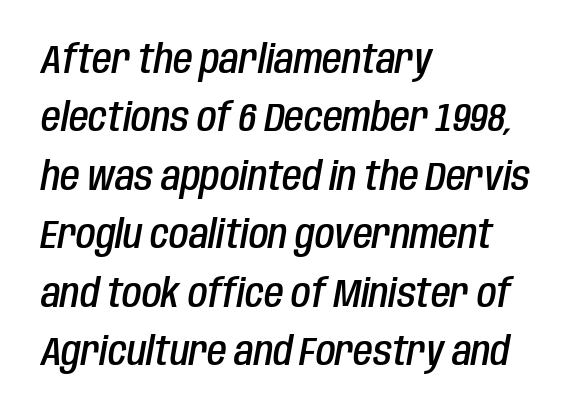
{"italic": "yes", "lean": "right", "slant_degrees": 10, "bold": "semi", "weight": "semibold", "width": "condensed", "stroke_contrast": "low", "x_height": "large", "monospaced": "no", "underline": "no", "align": "left", "line_spacing": "normal", "line_spacing_ratio": 1.46, "letter_spacing": "normal", "letter_spacing_em": 0.0, "glyph_px": 40}
